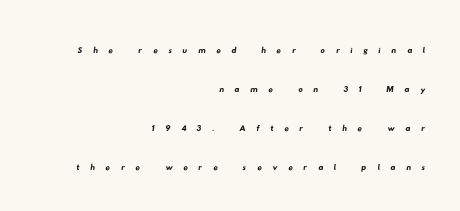
{"underline": "no", "align": "right", "line_spacing_ratio": 1.78, "letter_spacing": "wide", "letter_spacing_em": 0.48, "glyph_px": 22}
